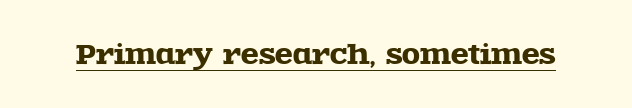
The image shows 26 px text type, upright; set normal letter spacing, underlined.
